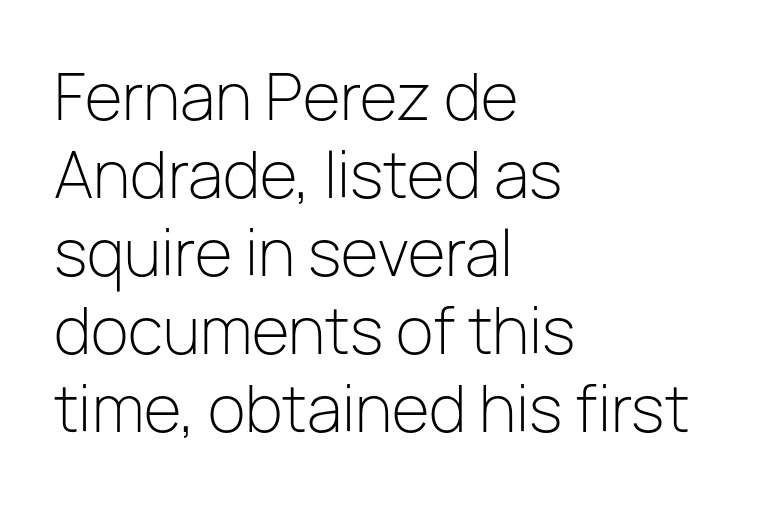
Q: Is the text bold? A: No.
Q: Is the text italic (slanted)? A: No, it is upright.
Q: Is the typeface a serif or a sans-serif typeface? A: Sans-serif.
Q: Is the text underlined? A: No.
Q: How is the paragraph aligned? A: Left-aligned.
Q: Is the spacing between letters normal or unusually wide? A: Normal.
Q: Is the spacing between lines tight, normal or loose? A: Normal.
Q: Width (condensed, normal, or wide)? A: Normal.
Q: Stroke contrast? A: Low.
Q: x-height? A: Medium.
Q: Monospaced? A: No.
